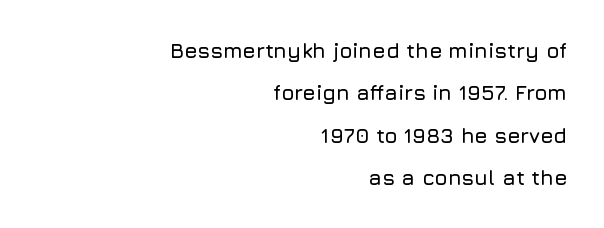
Every character sits straight up, as roman type does. Successive baselines arrive slowly, with a big drop between each. The line texture is even and compact thanks to regular tracking. Beneath every word, the page is bare. Every row of glyphs terminates at an identical x-position on the right.
